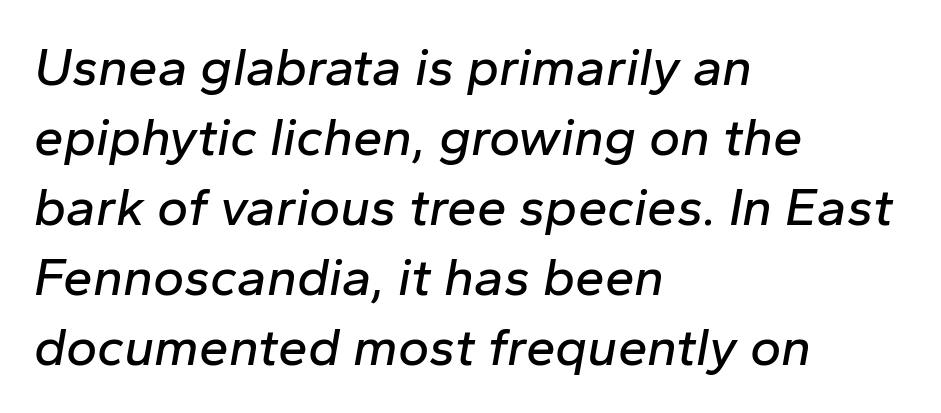
Q: Is the text italic (slanted)? A: Yes, it leans right by about 10 degrees.
Q: Is the text underlined? A: No.
Q: How is the paragraph aligned? A: Left-aligned.
Q: Is the spacing between letters normal or unusually wide? A: Normal.
Q: Is the spacing between lines tight, normal or loose? A: Normal.
Q: Width (condensed, normal, or wide)? A: Normal.
Q: Stroke contrast? A: Low.
Q: x-height? A: Medium.
Q: Monospaced? A: No.
